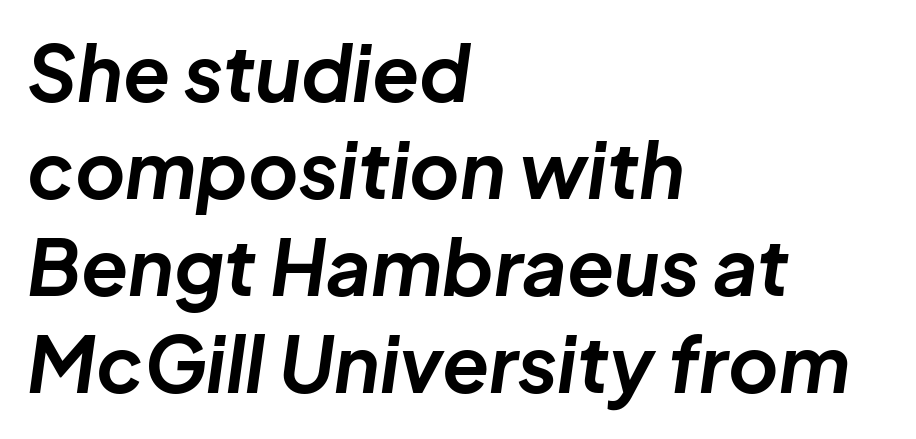
Caption: standard tracking, unaltered. A typesetter would mark this as italic. Leftover space on each line is placed entirely after the last word. Each letter keeps its own natural width here, so spacing adapts to shape. A clean baseline with only descenders dipping below it. Its strokes are broad and dark, the hallmark of bold type.
